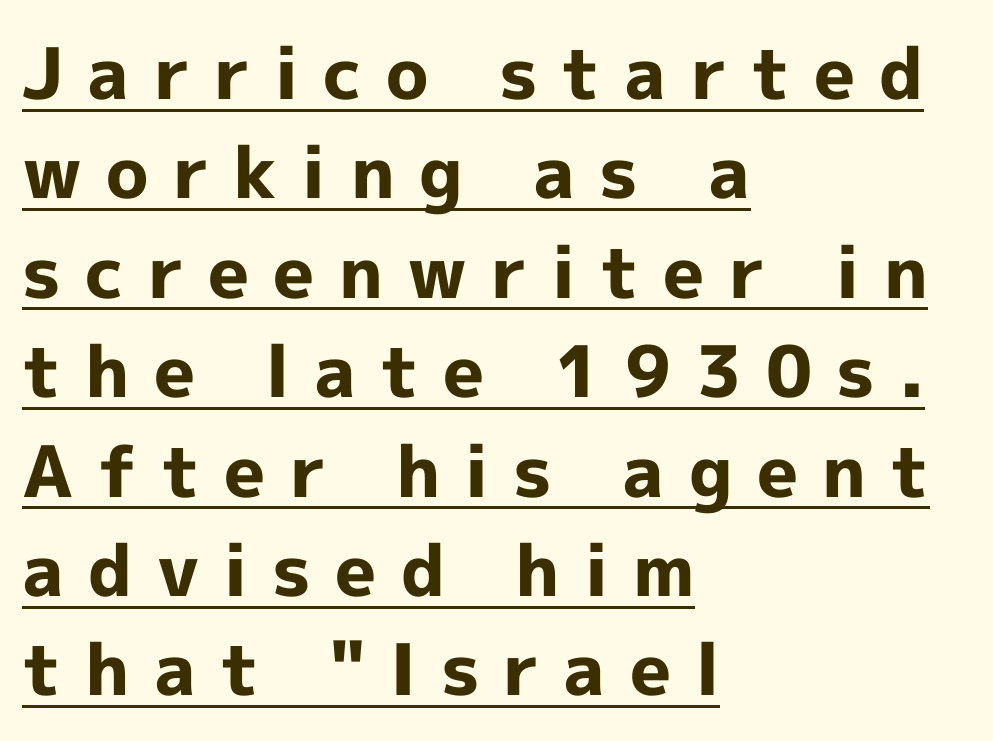
The image shows 71 px bold sans-serif type, upright; set left-aligned, normal line spacing (1.4x), unusually wide letter spacing (+0.34 em), underlined; a medium x-height.
